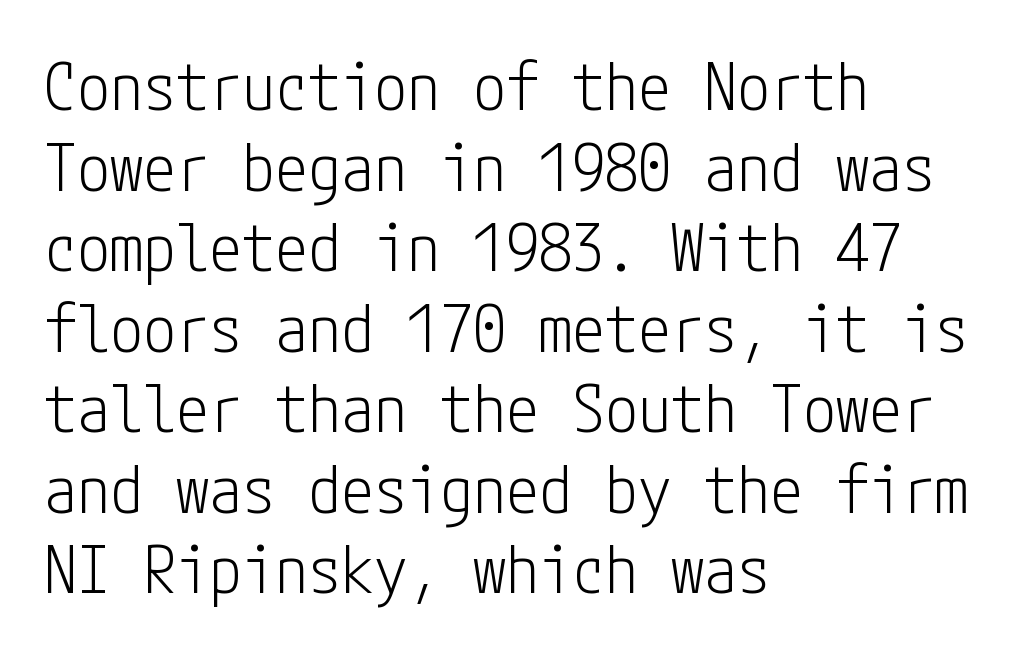
The image shows 66 px light, condensed sans-serif type, upright; set left-aligned, line spacing 1.22x, normal letter spacing, not underlined; low stroke contrast and a medium x-height.
